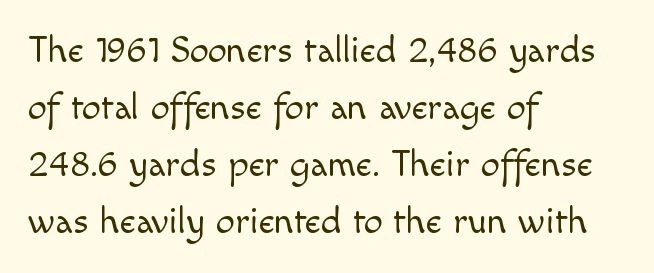
The image shows 38 px light sans-serif type, upright; set left-aligned, normal line spacing (1.5x), normal letter spacing, not underlined; a small x-height.
